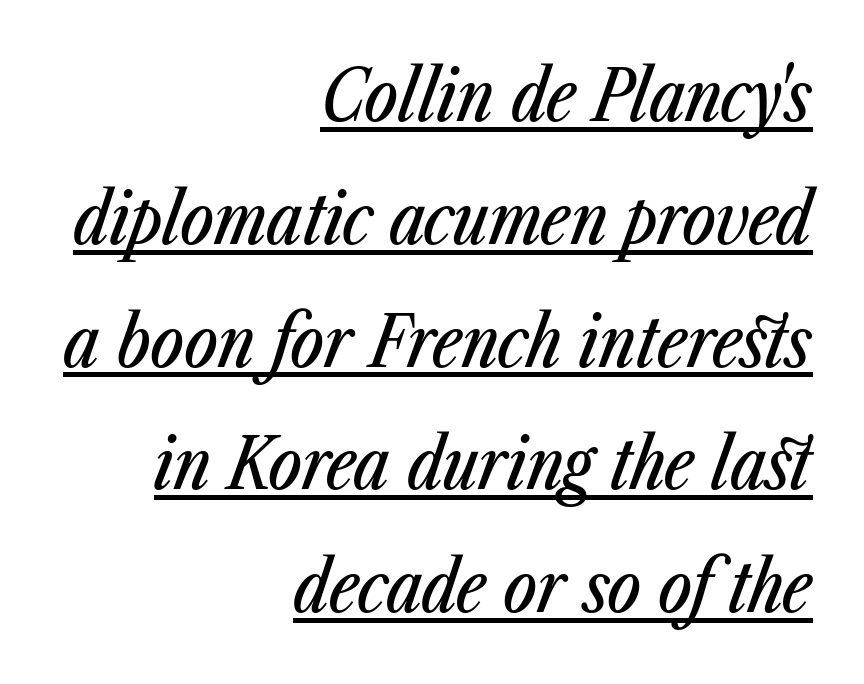
Is this a fixed-width face? No — the glyphs have proportional, varying widths. The face used here has a pronounced slope to its letters. One-word summary of the alignment: right. The glyphs are accompanied by a horizontal stroke just below them. Each word holds together tightly as a unit, with standard inter-letter gaps.
